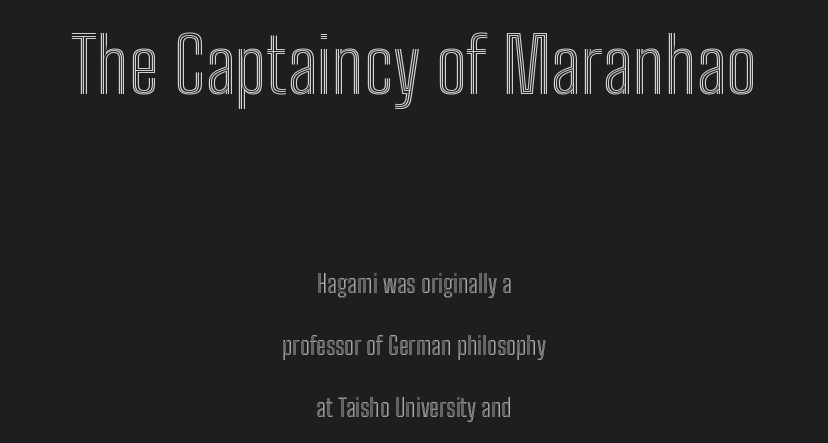
The passage shown is typed in a proportional face where columns would drift. Type without underlining. Look at the tracking — it's just the regular setting, nothing added. These lines stand farther apart than default settings would place them. Typeset on center — no edge is straight. Visually, the top section dominates because its glyphs are scaled up.
